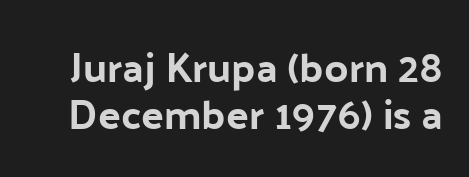
Q: Is the text italic (slanted)? A: No, it is upright.
Q: Is the typeface a serif or a sans-serif typeface? A: Sans-serif.
Q: Is the text underlined? A: No.
Q: Is the spacing between letters normal or unusually wide? A: Normal.
Q: Is the spacing between lines tight, normal or loose? A: Tight.
Q: Width (condensed, normal, or wide)? A: Normal.
Q: Stroke contrast? A: Low.
Q: x-height? A: Medium.
Q: Monospaced? A: No.
